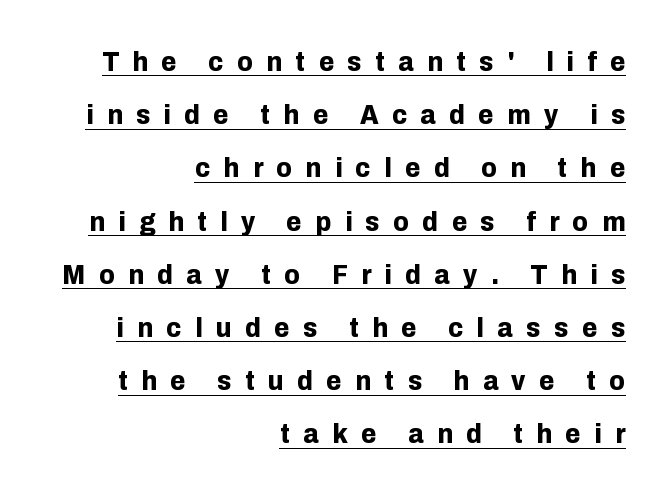
Q: Is the text bold? A: Yes.
Q: Is the text italic (slanted)? A: No, it is upright.
Q: Is the typeface a serif or a sans-serif typeface? A: Sans-serif.
Q: Is the text underlined? A: Yes.
Q: How is the paragraph aligned? A: Right-aligned.
Q: Is the spacing between letters normal or unusually wide? A: Unusually wide.
Q: Is the spacing between lines tight, normal or loose? A: Loose.
Q: Width (condensed, normal, or wide)? A: Normal.
Q: Stroke contrast? A: Low.
Q: x-height? A: Medium.
Q: Monospaced? A: No.
